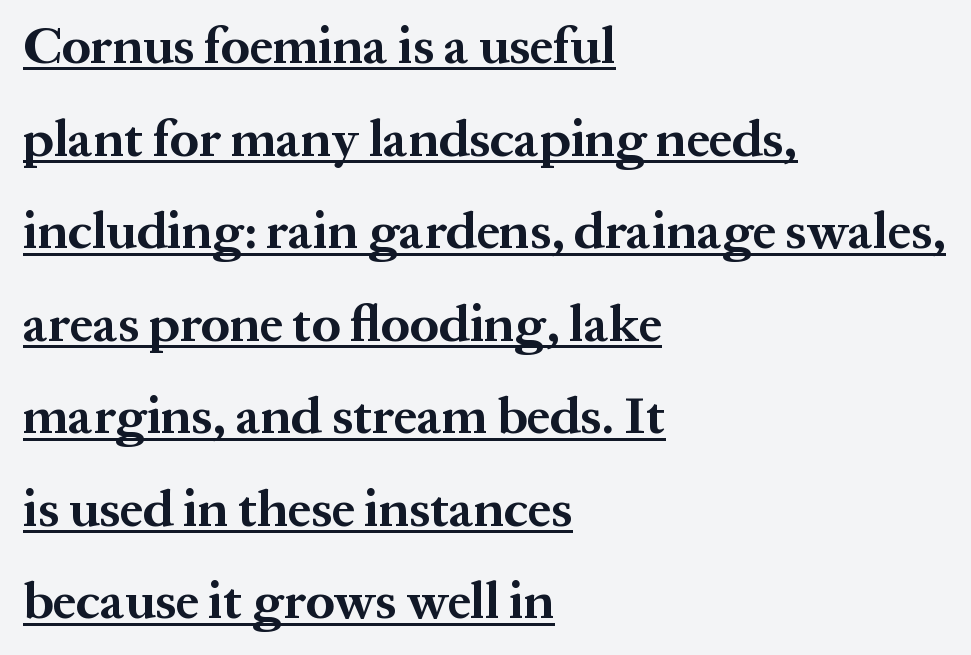
Here the glyphs are tracked normally, forming tight word shapes. Are there feet on the stems? There are — it's a serif. This sample has the flowing, uneven cadence of proportional lettering. Set as a true bold cut, around the 700 mark.
